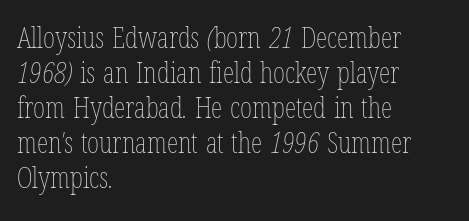
{"bold": "no", "weight": "thin", "width": "condensed", "stroke_contrast": "low", "x_height": "medium", "monospaced": "no", "underline": "no", "align": "left", "line_spacing_ratio": 1.21, "letter_spacing": "normal", "letter_spacing_em": 0.0, "glyph_px": 29}
